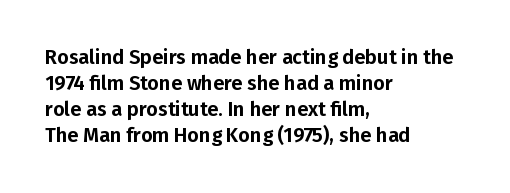
The image shows 20 px text type, upright; set left-aligned, normal line spacing (1.3x), normal letter spacing, not underlined.
